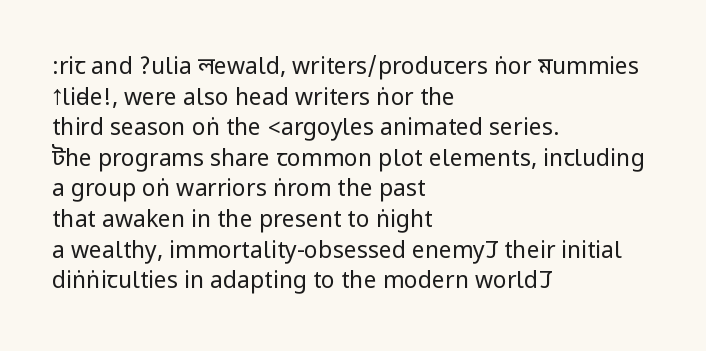
Vertical spacing — default. The text block is weighted toward the left margin, trailing off unevenly rightward. The baseline area is clear. These lines keep a tight, regular rhythm from letter to letter. No extra ink here — the face is not bold.
